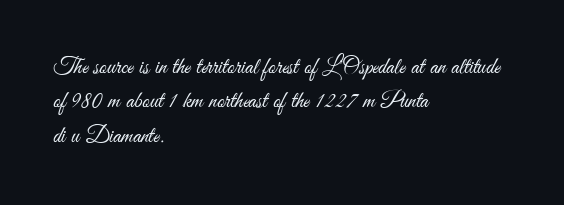
Q: Is the text bold? A: No.
Q: Is the text italic (slanted)? A: Yes.
Q: Is the text underlined? A: No.
Q: How is the paragraph aligned? A: Left-aligned.
Q: Is the spacing between letters normal or unusually wide? A: Normal.
Q: Is the spacing between lines tight, normal or loose? A: Normal.
